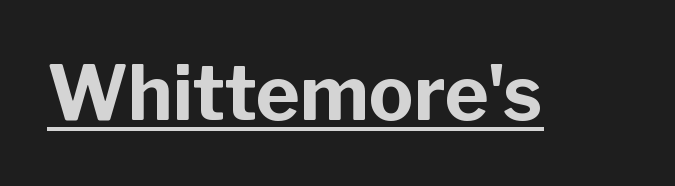
The image shows 75 px bold sans-serif type, upright; set normal letter spacing, underlined; low stroke contrast and a medium x-height.
